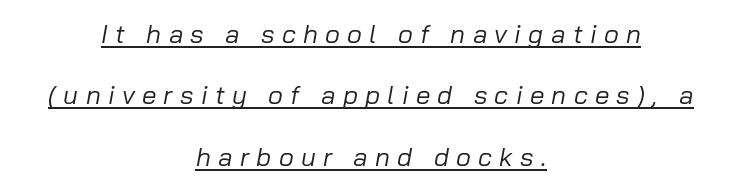
The image shows 26 px text type, italic (leaning right); set centered, loose line spacing (2.36x), unusually wide letter spacing (+0.28 em), underlined.
